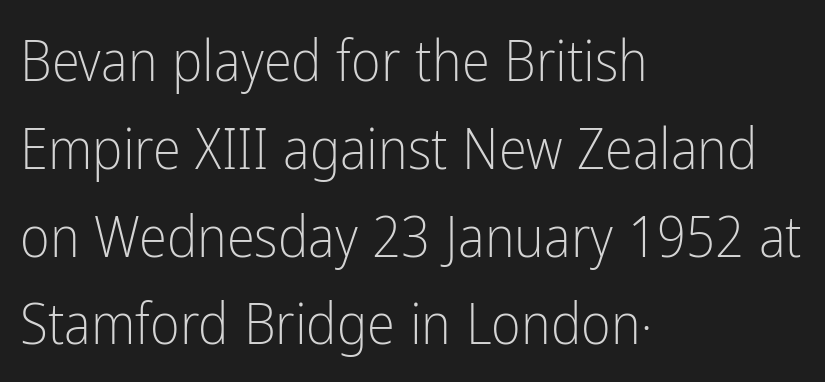
Q: Is the text bold? A: No.
Q: Is the text italic (slanted)? A: No, it is upright.
Q: Is the typeface a serif or a sans-serif typeface? A: Sans-serif.
Q: Is the text underlined? A: No.
Q: How is the paragraph aligned? A: Left-aligned.
Q: Is the spacing between letters normal or unusually wide? A: Normal.
Q: Is the spacing between lines tight, normal or loose? A: Normal.
Q: Width (condensed, normal, or wide)? A: Condensed.
Q: Stroke contrast? A: Low.
Q: x-height? A: Medium.
Q: Monospaced? A: No.
